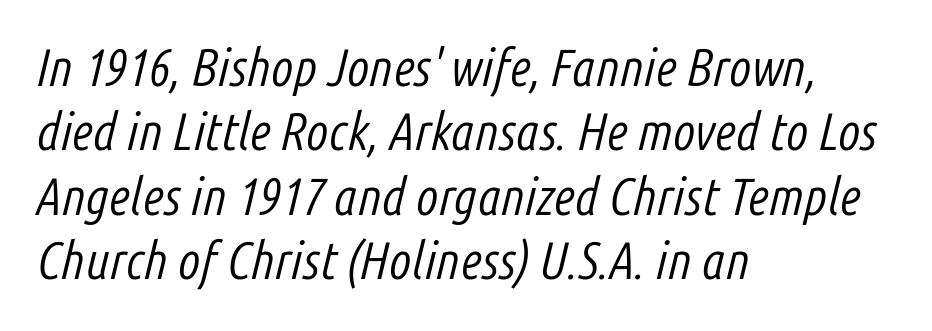
Q: Is the text bold? A: No.
Q: Is the text italic (slanted)? A: Yes, it leans right by about 14 degrees.
Q: Is the text underlined? A: No.
Q: How is the paragraph aligned? A: Left-aligned.
Q: Is the spacing between letters normal or unusually wide? A: Normal.
Q: Width (condensed, normal, or wide)? A: Condensed.
Q: Stroke contrast? A: Low.
Q: x-height? A: Medium.
Q: Monospaced? A: No.
